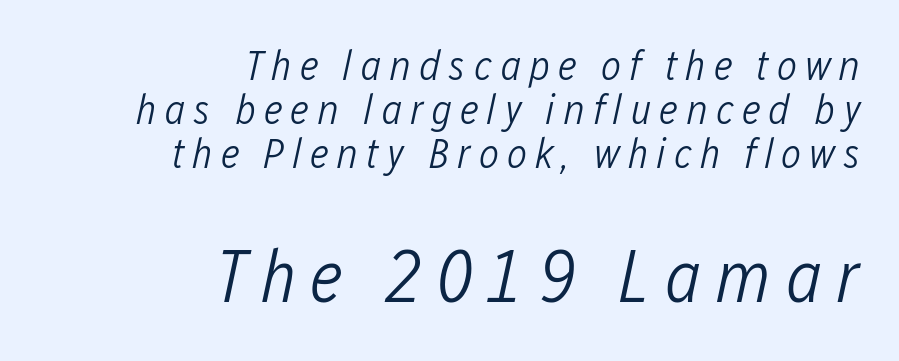
Letters rest on an invisible, unmarked baseline. Weight class: somewhere from thin through regular. Each line ends at the same right margin while the left side varies. Looks like regular typesetting: each glyph gets only the width it needs.
